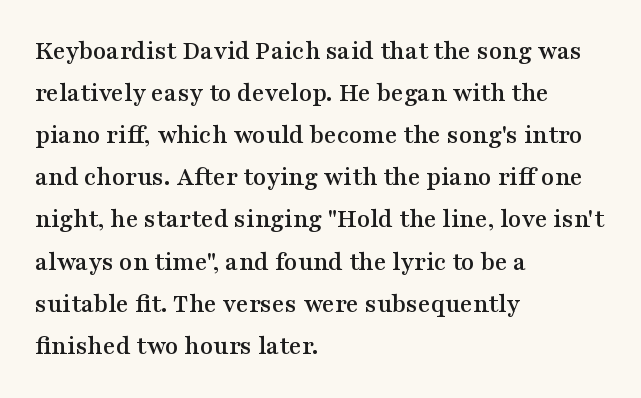
The image shows 27 px text type, upright; set left-aligned, normal line spacing (1.56x), normal letter spacing, not underlined.
